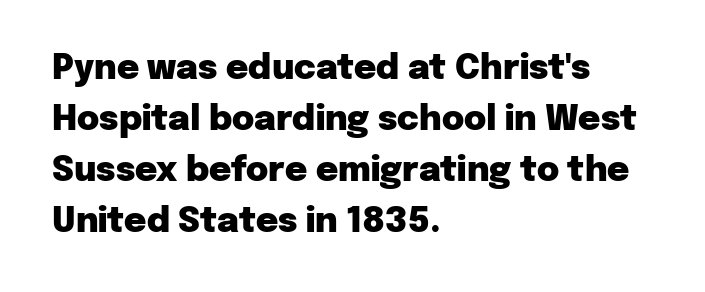
The image shows 34 px heavy sans-serif type, upright; set left-aligned, normal line spacing (1.5x), normal letter spacing, not underlined; low stroke contrast and a medium x-height.
